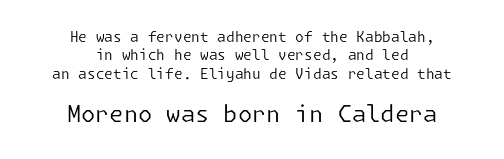
{"italic": "no", "bold": "no", "underline": "no", "align": "center", "line_spacing": "normal", "line_spacing_ratio": 1.31, "letter_spacing": "normal", "letter_spacing_em": 0.0, "larger_block": "second", "size_ratio": 1.64, "glyph_px": 23}
